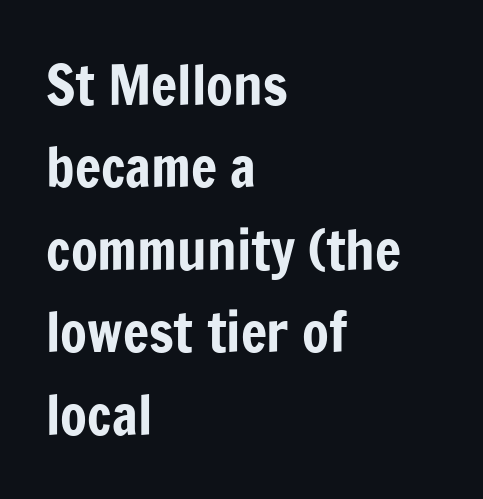
Q: Is the text italic (slanted)? A: No, it is upright.
Q: Is the typeface a serif or a sans-serif typeface? A: Sans-serif.
Q: Is the text underlined? A: No.
Q: How is the paragraph aligned? A: Left-aligned.
Q: Is the spacing between letters normal or unusually wide? A: Normal.
Q: Is the spacing between lines tight, normal or loose? A: Normal.
Q: Width (condensed, normal, or wide)? A: Condensed.
Q: Stroke contrast? A: Low.
Q: x-height? A: Medium.
Q: Monospaced? A: No.
